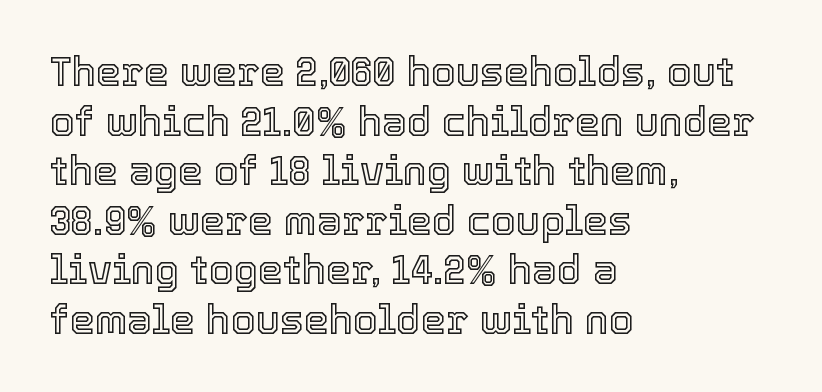
{"italic": "no", "width": "normal", "x_height": "medium", "monospaced": "no", "underline": "no", "align": "left", "line_spacing_ratio": 1.24, "letter_spacing": "normal", "letter_spacing_em": 0.0, "glyph_px": 40}
